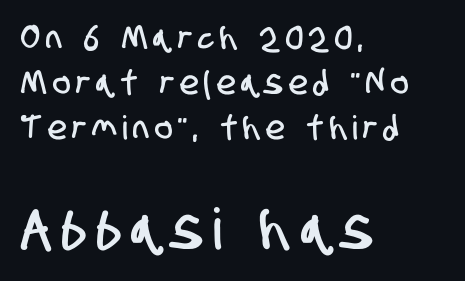
Q: Is the typeface a serif or a sans-serif typeface? A: Sans-serif.
Q: Is the text underlined? A: No.
Q: How is the paragraph aligned? A: Left-aligned.
Q: Is the spacing between lines tight, normal or loose? A: Normal.
Q: Which block of text is set in a larger size, the first (top) or the second (bottom)? A: The second (bottom) one.
Q: Width (condensed, normal, or wide)? A: Condensed.
Q: Stroke contrast? A: Low.
Q: x-height? A: Large.
Q: Monospaced? A: No.
